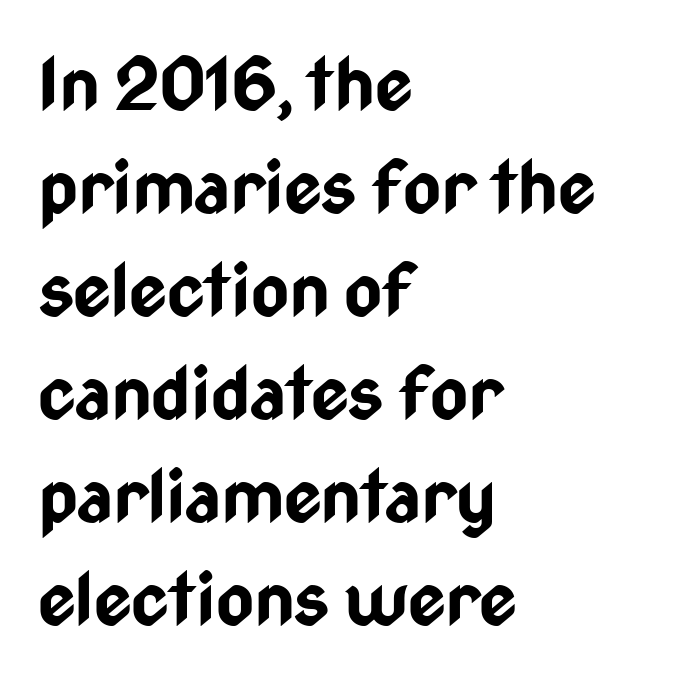
Q: Is the text bold? A: Yes.
Q: Is the text italic (slanted)? A: No, it is upright.
Q: Is the typeface a serif or a sans-serif typeface? A: Sans-serif.
Q: Is the text underlined? A: No.
Q: How is the paragraph aligned? A: Left-aligned.
Q: Is the spacing between letters normal or unusually wide? A: Normal.
Q: Is the spacing between lines tight, normal or loose? A: Normal.
Q: Width (condensed, normal, or wide)? A: Condensed.
Q: Stroke contrast? A: Low.
Q: x-height? A: Medium.
Q: Monospaced? A: No.
